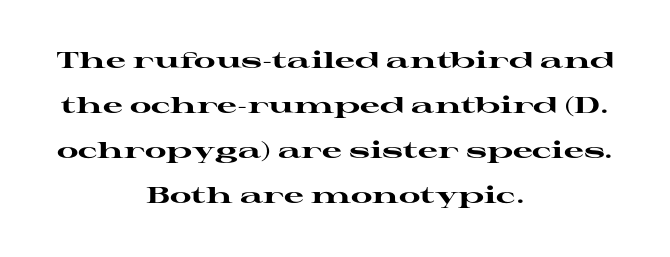
Q: Is the text bold? A: Yes.
Q: Is the text italic (slanted)? A: No, it is upright.
Q: Is the text underlined? A: No.
Q: How is the paragraph aligned? A: Centered.
Q: Is the spacing between letters normal or unusually wide? A: Normal.
Q: Is the spacing between lines tight, normal or loose? A: Loose.
